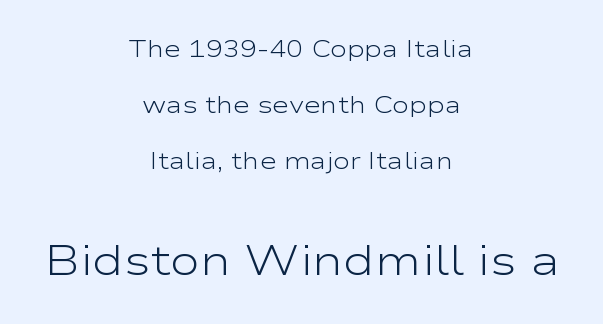
Looks like regular typesetting: each glyph gets only the width it needs. The type family on display is of the sans-serif kind. The line texture is even and compact thanks to regular tracking. In this sample the second text group is rendered at the bigger scale.
